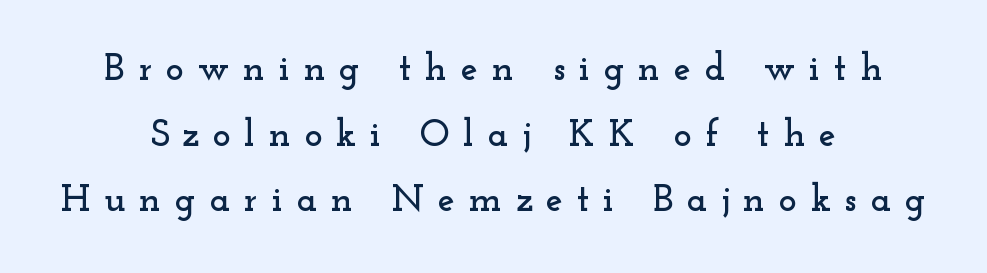
Q: Is the text italic (slanted)? A: No, it is upright.
Q: Is the typeface a serif or a sans-serif typeface? A: Serif.
Q: Is the text underlined? A: No.
Q: How is the paragraph aligned? A: Centered.
Q: Is the spacing between letters normal or unusually wide? A: Unusually wide.
Q: Width (condensed, normal, or wide)? A: Wide.
Q: Stroke contrast? A: Low.
Q: x-height? A: Small.
Q: Monospaced? A: No.
